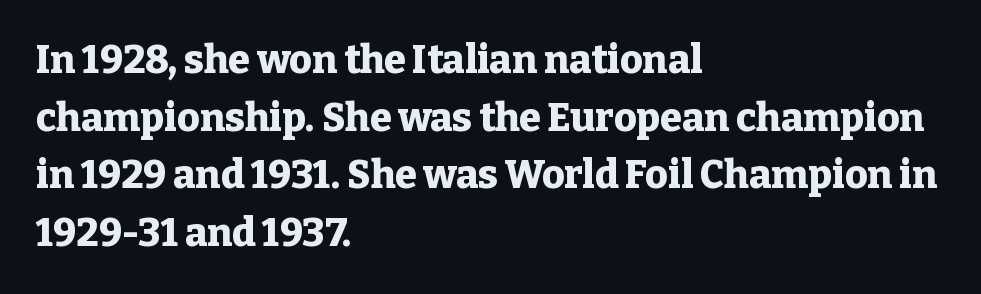
The image shows 39 px heavy serif type, upright; set left-aligned, normal line spacing (1.48x), normal letter spacing, not underlined; low stroke contrast and a medium x-height.
